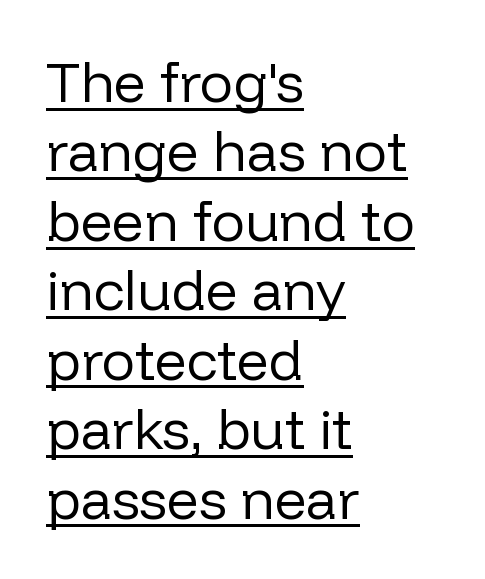
Glyph-to-glyph distance matches everyday printed text. Spacing verdict: proportional, widths tailored to each character. The rendered words wear a rule along their underside. The typography opts for an upright posture over an oblique one. The font is comparable to plain body text, perhaps lighter. The text was rendered using a sans face with plain stroke endings.
